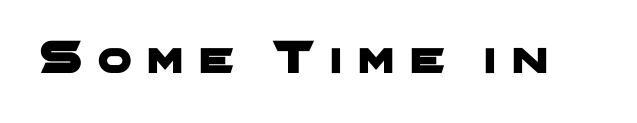
The image shows 48 px wide sans-serif type; set unusually wide letter spacing (+0.33 em), not underlined; low stroke contrast and a medium x-height.
